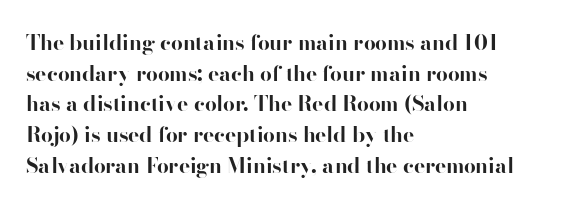
Q: Is the text bold? A: Yes.
Q: Is the text italic (slanted)? A: No, it is upright.
Q: Is the text underlined? A: No.
Q: How is the paragraph aligned? A: Left-aligned.
Q: Is the spacing between letters normal or unusually wide? A: Normal.
Q: Is the spacing between lines tight, normal or loose? A: Normal.
